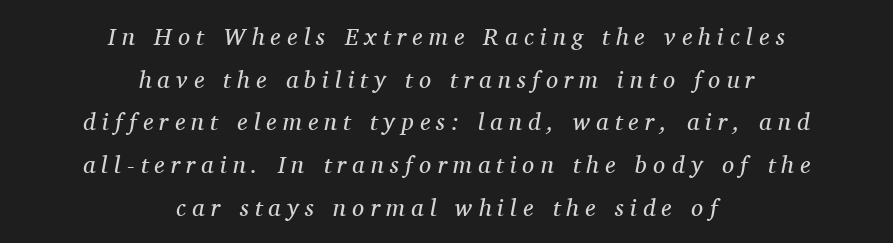
{"italic": "yes", "lean": "right", "slant_degrees": 11, "bold": "no", "underline": "no", "align": "center", "line_spacing_ratio": 1.78, "letter_spacing": "wide", "letter_spacing_em": 0.26, "glyph_px": 24}
